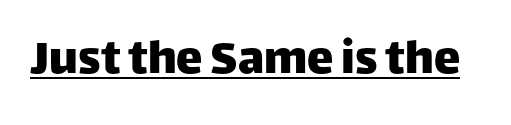
A typesetter would call this proportional, since set widths differ per character. What decoration does the sample have? An underline. Italic: no, the glyphs are upright roman. Look at the tracking — it's just the regular setting, nothing added. In terms of letterform style, serifs are entirely absent.
